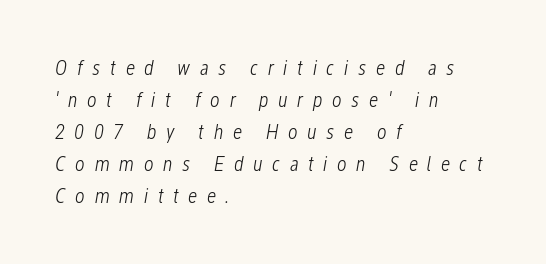
{"italic": "yes", "lean": "right", "slant_degrees": 12, "bold": "no", "underline": "no", "align": "left", "line_spacing": "normal", "line_spacing_ratio": 1.52, "letter_spacing": "wide", "letter_spacing_em": 0.45, "glyph_px": 21}
